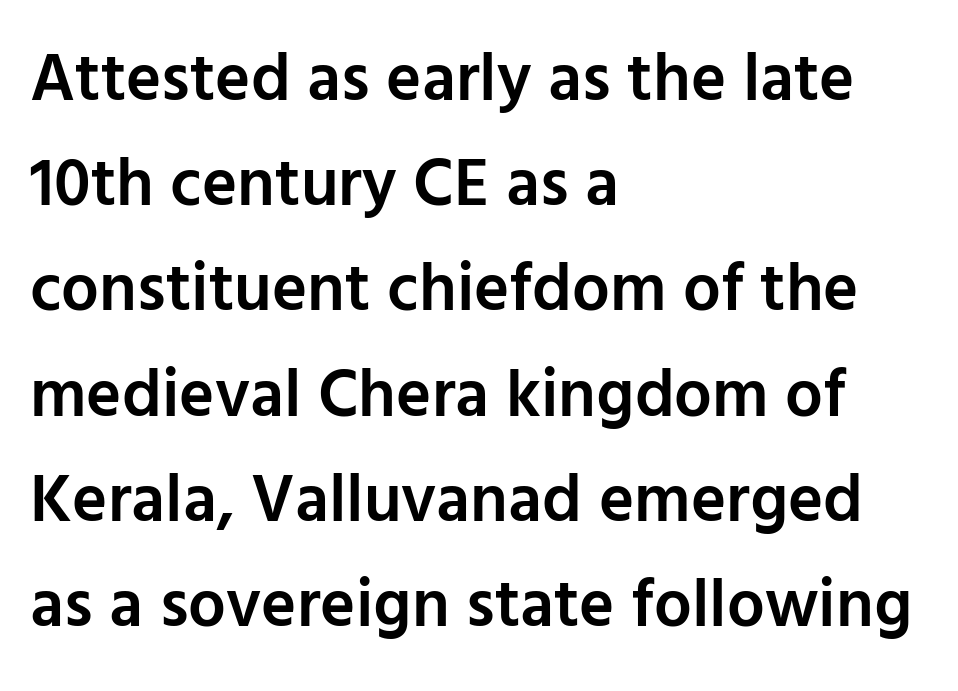
These lines are set flush left with a ragged right edge. Decoration check: the copy has no underline. Look at the stroke-to-counter ratio: somewhat heavy, a semibold. The tracking reads as untouched default to a designer's eye. No feet cap the strokes, marking this as sans-serif type. Is this a fixed-width face? No — the glyphs have proportional, varying widths.
